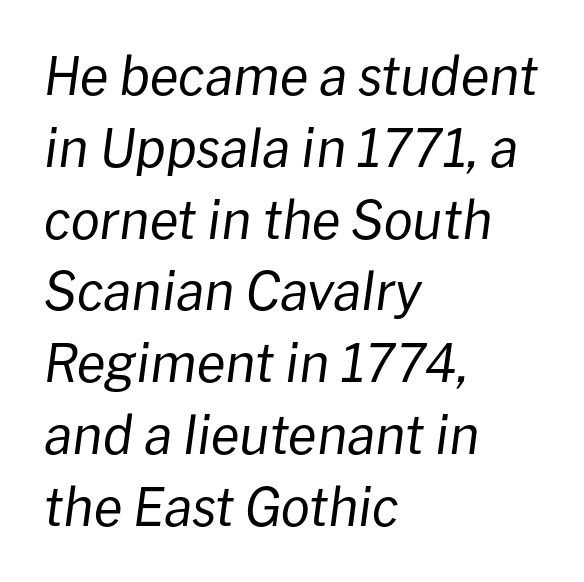
{"italic": "yes", "lean": "right", "slant_degrees": 8, "bold": "no", "weight": "regular", "width": "normal", "stroke_contrast": "low", "x_height": "medium", "monospaced": "no", "underline": "no", "align": "left", "line_spacing": "normal", "line_spacing_ratio": 1.38, "letter_spacing": "normal", "letter_spacing_em": 0.0, "glyph_px": 52}
